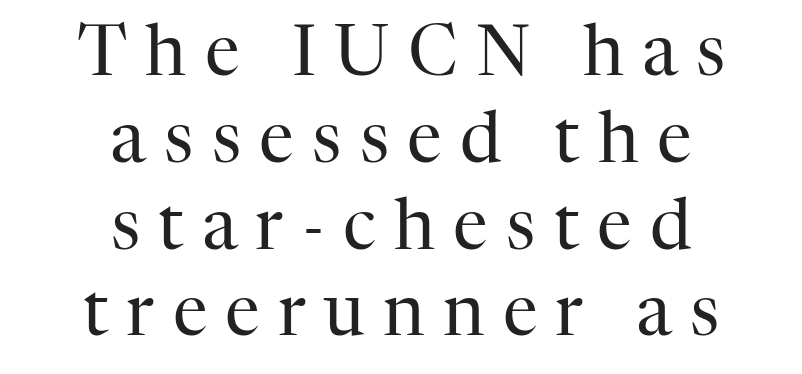
Both edges are ragged and mirror each other, which tells us the setting is centered. What stands out about the letter spacing? Its width — letters are far apart. The rendering shows small feet on the letterforms — a serif design. The passage shown is not bold in any degree. Anything drawn beneath the words? Only blank space. Think of a printed novel: that variable character pitch is what you see here.
